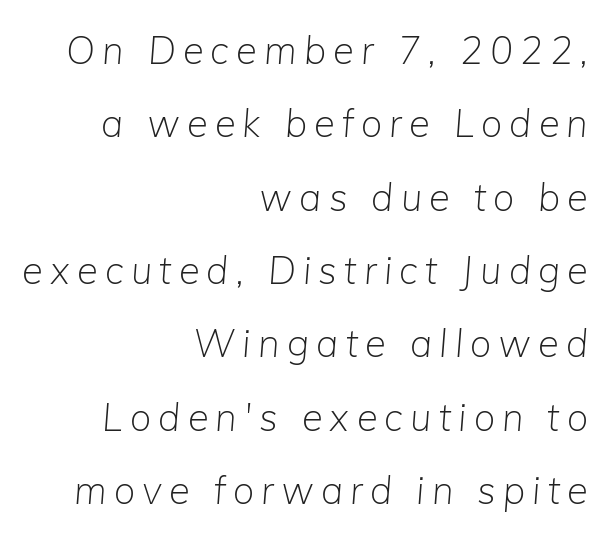
The image shows 38 px light type, italic (leaning right); set right-aligned, loose line spacing (1.93x), not underlined; low stroke contrast and a medium x-height.
